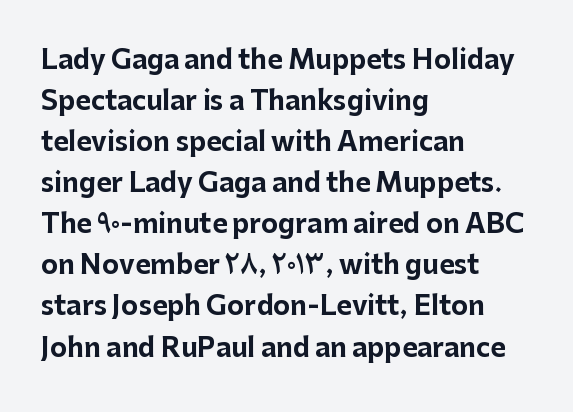
Standard letterfit; no display-style spreading of the glyphs. Compared with typical paragraphs, the rows here are spaced about the same. A bare baseline throughout the passage. Every stem runs plumb, perpendicular to the baseline. The typesetter chose a ragged-right arrangement here. The font is running at its bold setting.
